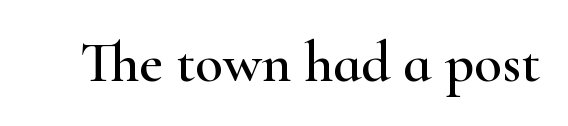
Q: Is the text italic (slanted)? A: No, it is upright.
Q: Is the typeface a serif or a sans-serif typeface? A: Serif.
Q: Is the text underlined? A: No.
Q: Is the spacing between letters normal or unusually wide? A: Normal.
Q: Width (condensed, normal, or wide)? A: Wide.
Q: Stroke contrast? A: High.
Q: x-height? A: Small.
Q: Monospaced? A: No.
